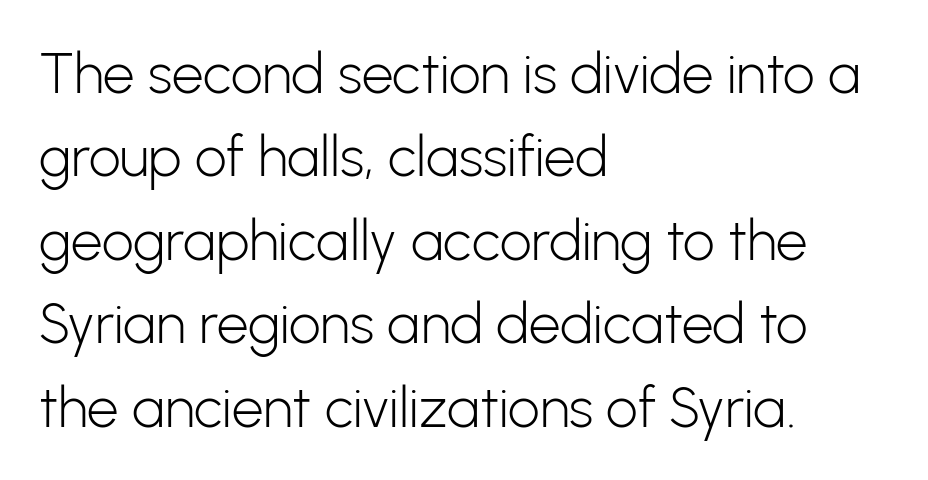
The image shows 56 px light sans-serif type, upright; set left-aligned, normal line spacing (1.49x), normal letter spacing, not underlined; low stroke contrast and a medium x-height.
